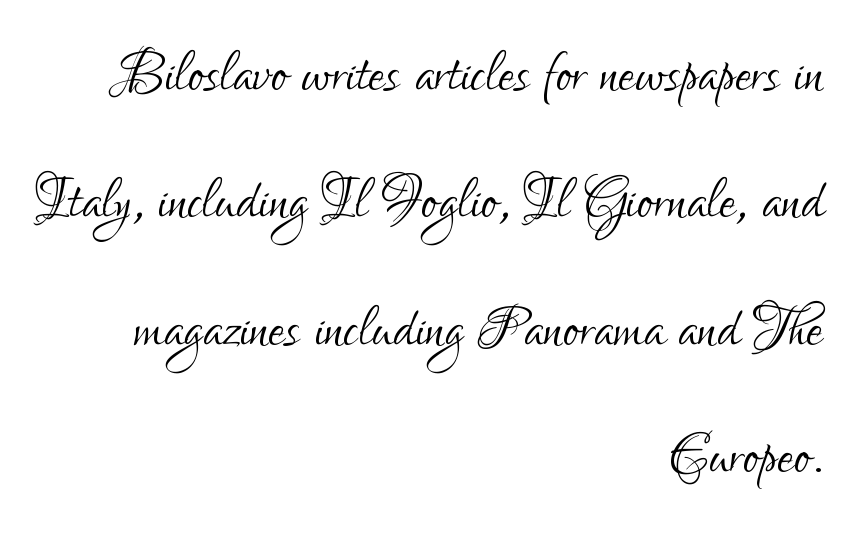
The face used here is proportionally spaced, like ordinary book or web type. The face used here is rendered with its standard letterfit. The baseline area is clear. Note: no serifs on the glyphs.
